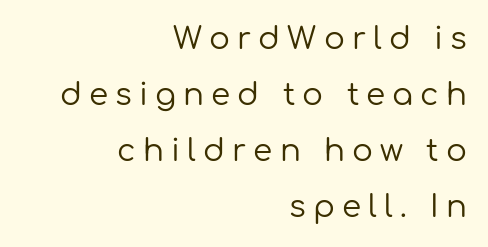
A flush-right, rag-left setting is used for this passage. The specimen reads as upright at a glance. Letters rest on an invisible, unmarked baseline. Looks like regular typesetting: each glyph gets only the width it needs.
